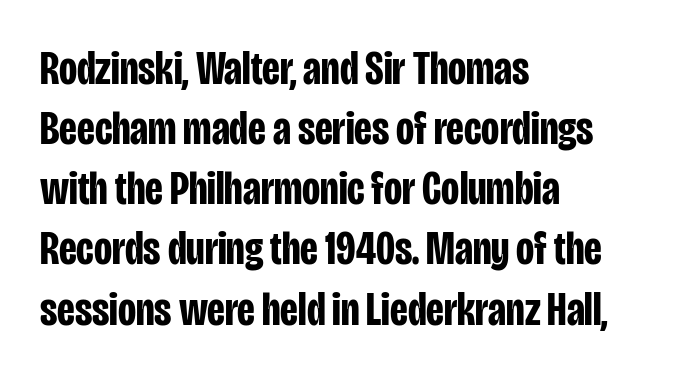
Q: Is the text bold? A: Yes.
Q: Is the text italic (slanted)? A: No, it is upright.
Q: Is the typeface a serif or a sans-serif typeface? A: Sans-serif.
Q: Is the text underlined? A: No.
Q: How is the paragraph aligned? A: Left-aligned.
Q: Is the spacing between letters normal or unusually wide? A: Normal.
Q: Is the spacing between lines tight, normal or loose? A: Normal.
Q: Width (condensed, normal, or wide)? A: Condensed.
Q: Stroke contrast? A: Low.
Q: x-height? A: Large.
Q: Monospaced? A: No.
